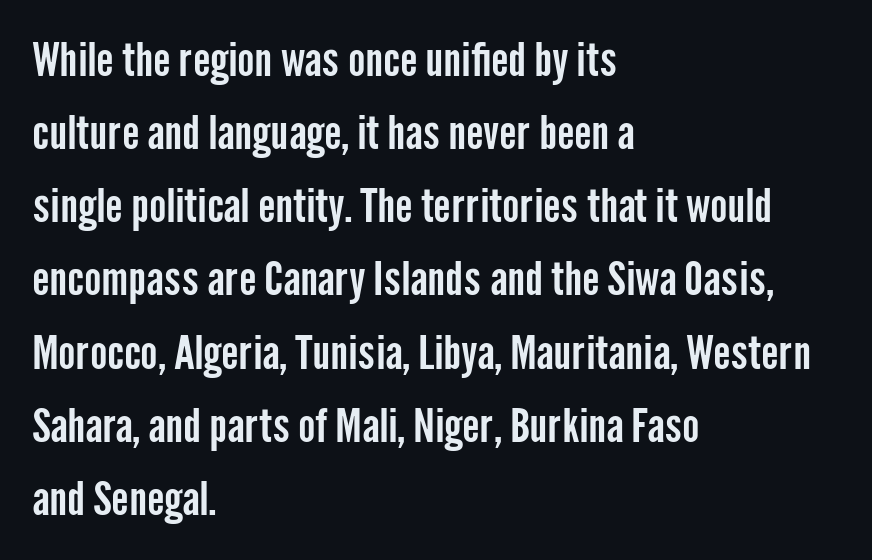
Q: Is the text italic (slanted)? A: No, it is upright.
Q: Is the typeface a serif or a sans-serif typeface? A: Sans-serif.
Q: Is the text underlined? A: No.
Q: How is the paragraph aligned? A: Left-aligned.
Q: Is the spacing between letters normal or unusually wide? A: Normal.
Q: Is the spacing between lines tight, normal or loose? A: Normal.
Q: Width (condensed, normal, or wide)? A: Condensed.
Q: Stroke contrast? A: Low.
Q: x-height? A: Medium.
Q: Monospaced? A: No.
